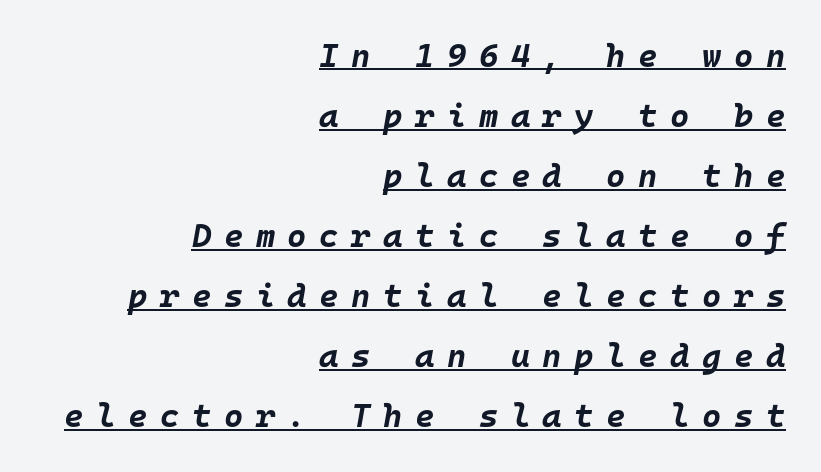
Q: Is the text bold? A: Yes.
Q: Is the text italic (slanted)? A: Yes, it leans right by about 10 degrees.
Q: Is the text underlined? A: Yes.
Q: How is the paragraph aligned? A: Right-aligned.
Q: Is the spacing between letters normal or unusually wide? A: Unusually wide.
Q: Width (condensed, normal, or wide)? A: Normal.
Q: Stroke contrast? A: Low.
Q: x-height? A: Large.
Q: Monospaced? A: Yes.
